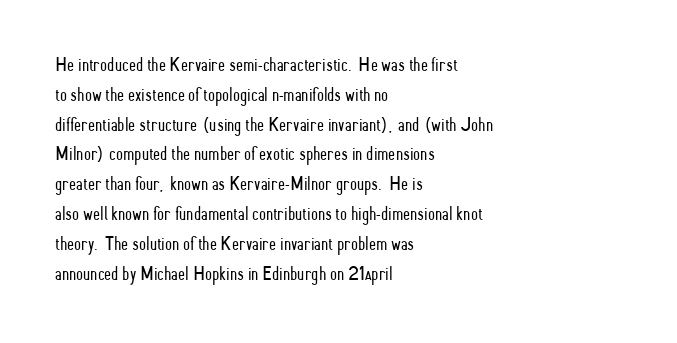
{"italic": "no", "bold": "no", "underline": "no", "align": "left", "line_spacing": "normal", "line_spacing_ratio": 1.49, "letter_spacing": "normal", "letter_spacing_em": 0.0, "glyph_px": 20}
